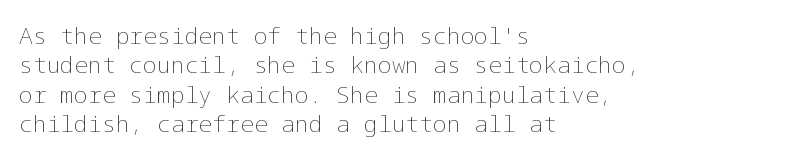
Q: Is the text bold? A: No.
Q: Is the text italic (slanted)? A: No, it is upright.
Q: Is the text underlined? A: No.
Q: How is the paragraph aligned? A: Left-aligned.
Q: Is the spacing between letters normal or unusually wide? A: Normal.
Q: Is the spacing between lines tight, normal or loose? A: Normal.
